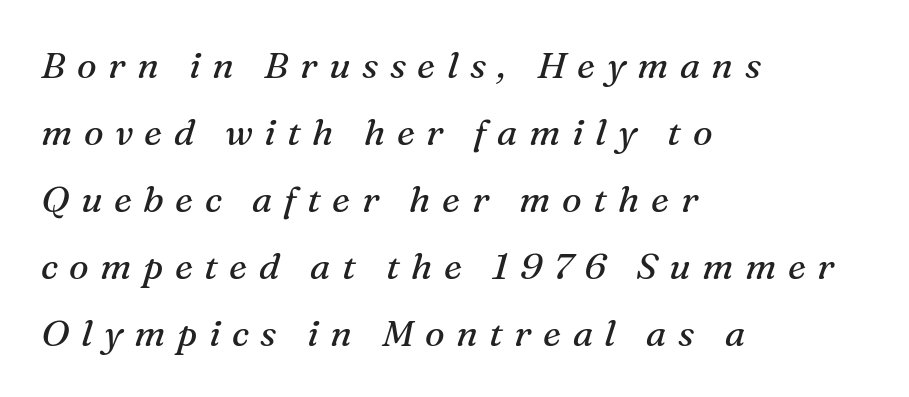
{"serif": "yes", "italic": "yes", "lean": "right", "slant_degrees": 16, "bold": "no", "weight": "regular", "width": "normal", "stroke_contrast": "medium", "x_height": "medium", "monospaced": "no", "underline": "no", "align": "left", "line_spacing_ratio": 1.81, "letter_spacing": "wide", "letter_spacing_em": 0.31, "glyph_px": 37}
